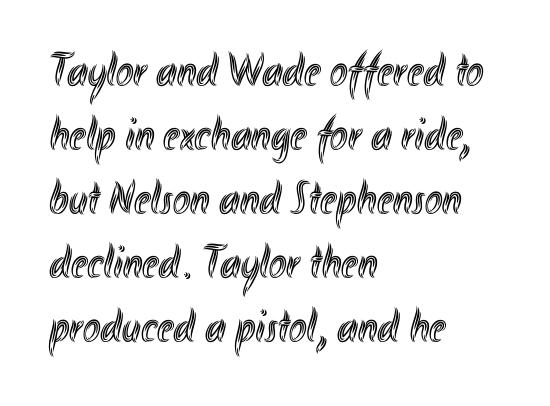
Q: Is the text italic (slanted)? A: Yes.
Q: Is the text underlined? A: No.
Q: How is the paragraph aligned? A: Left-aligned.
Q: Is the spacing between letters normal or unusually wide? A: Normal.
Q: Is the spacing between lines tight, normal or loose? A: Normal.
Q: Width (condensed, normal, or wide)? A: Condensed.
Q: x-height? A: Small.
Q: Monospaced? A: No.
